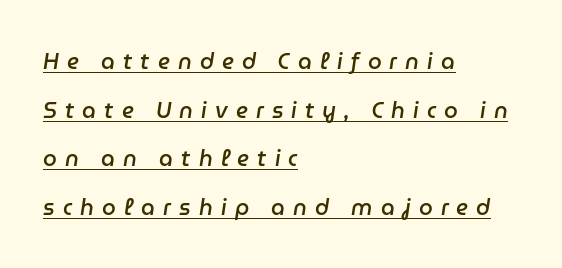
Italic: yes, the glyphs are oblique. What decoration does the sample have? An underline. The passage shown is semibold, sitting just below true bold. The rendering anchors every line to the left-hand side. Look at the tracking — it's clearly loosened, letters drifting apart.
